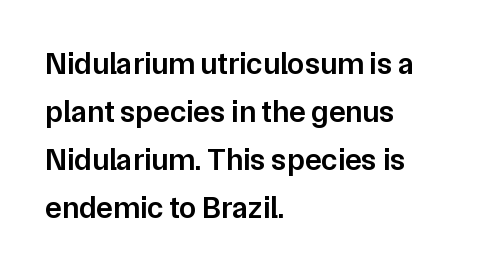
{"serif": "no", "italic": "no", "bold": "semi", "weight": "semibold", "width": "normal", "stroke_contrast": "low", "x_height": "medium", "monospaced": "no", "underline": "no", "align": "left", "line_spacing": "normal", "line_spacing_ratio": 1.55, "letter_spacing": "normal", "letter_spacing_em": 0.0, "glyph_px": 31}
